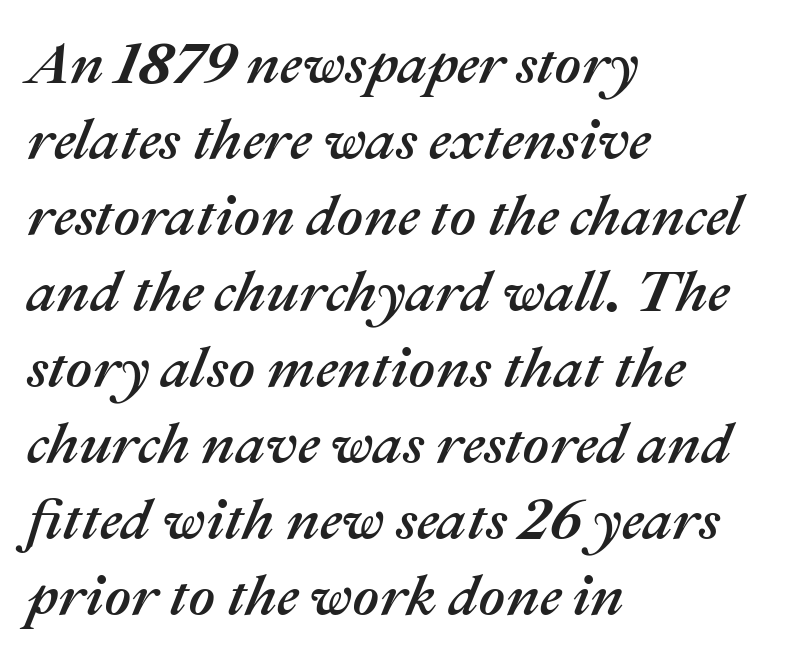
The image shows 58 px text type, italic (leaning right); set left-aligned, normal line spacing (1.31x), normal letter spacing, not underlined; medium stroke contrast and a medium x-height.
